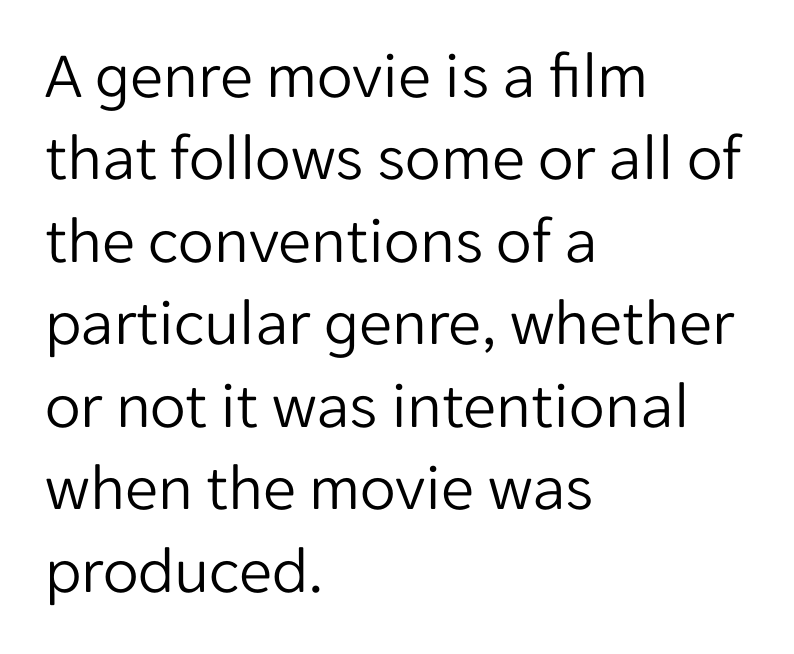
These lines are set flush left with a ragged right edge. The passage shown is typeset with a sans-serif family. Words appear dense and cohesive because spacing is normal. Bold? No — there's no thickening of the strokes. Spacing verdict: proportional, widths tailored to each character.
